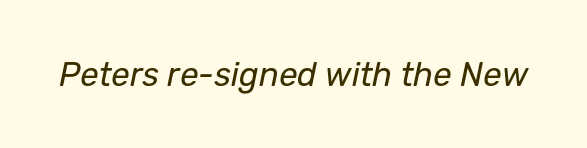
The image shows 33 px regular-weight type, italic (leaning right); set normal letter spacing, not underlined; low stroke contrast and a medium x-height.
